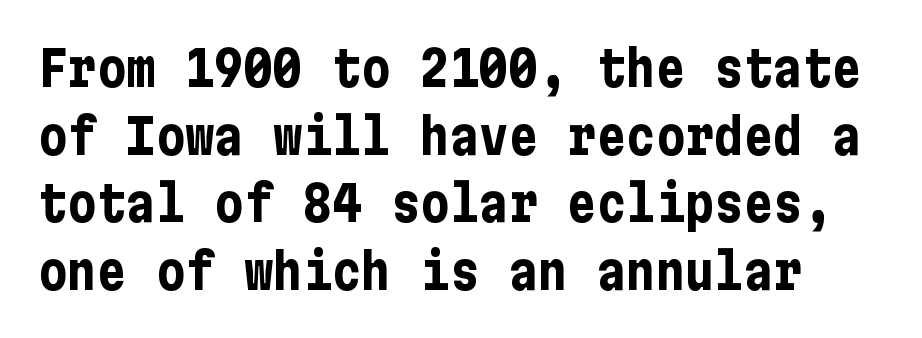
Q: Is the text bold? A: Yes.
Q: Is the text italic (slanted)? A: No, it is upright.
Q: Is the typeface a serif or a sans-serif typeface? A: Sans-serif.
Q: Is the text underlined? A: No.
Q: Is the spacing between letters normal or unusually wide? A: Normal.
Q: Is the spacing between lines tight, normal or loose? A: Normal.
Q: Width (condensed, normal, or wide)? A: Condensed.
Q: Stroke contrast? A: Low.
Q: x-height? A: Medium.
